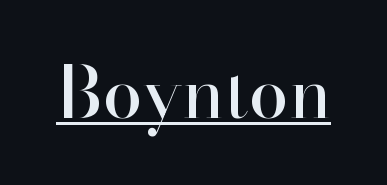
The image shows 71 px serif type, upright; set normal letter spacing, underlined; high stroke contrast and a small x-height.
